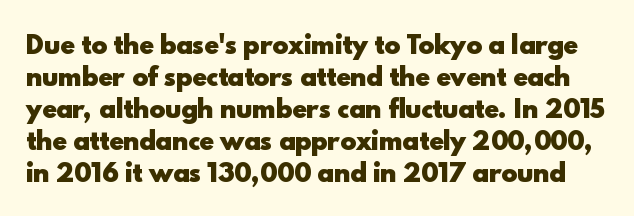
{"italic": "no", "bold": "yes", "underline": "no", "line_spacing": "normal", "line_spacing_ratio": 1.33, "letter_spacing": "normal", "letter_spacing_em": 0.0, "glyph_px": 24}
